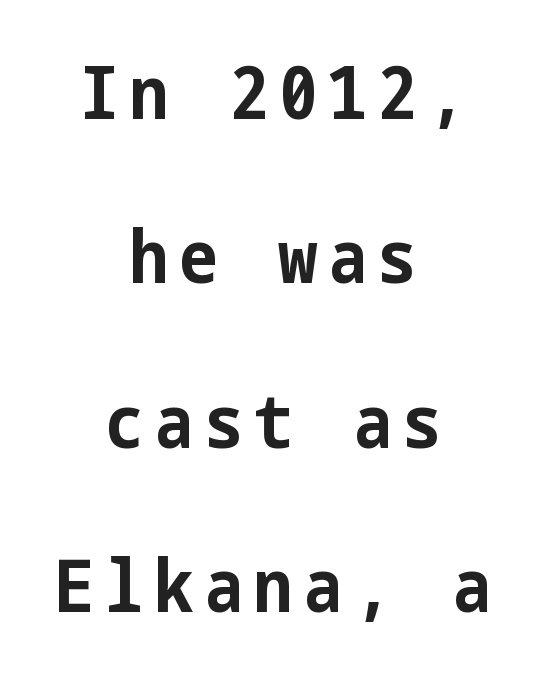
The rendering uses a large line-height, opening up the rows. The passage shown is not underscored anywhere. Weight: bold. Ordinary non-slanted type is in use.
